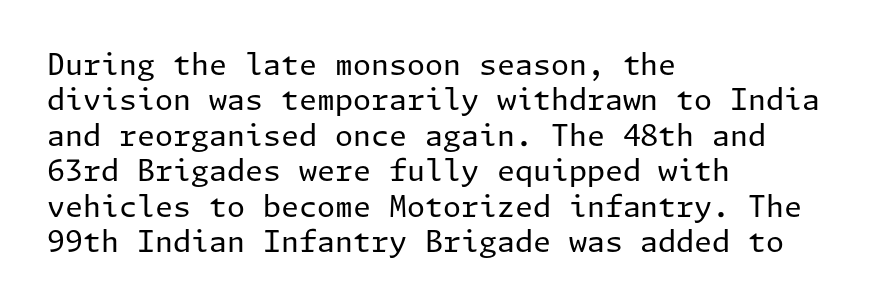
Q: Is the text bold? A: No.
Q: Is the text italic (slanted)? A: No, it is upright.
Q: Is the typeface a serif or a sans-serif typeface? A: Sans-serif.
Q: Is the text underlined? A: No.
Q: How is the paragraph aligned? A: Left-aligned.
Q: Is the spacing between letters normal or unusually wide? A: Normal.
Q: Width (condensed, normal, or wide)? A: Normal.
Q: Stroke contrast? A: Low.
Q: x-height? A: Medium.
